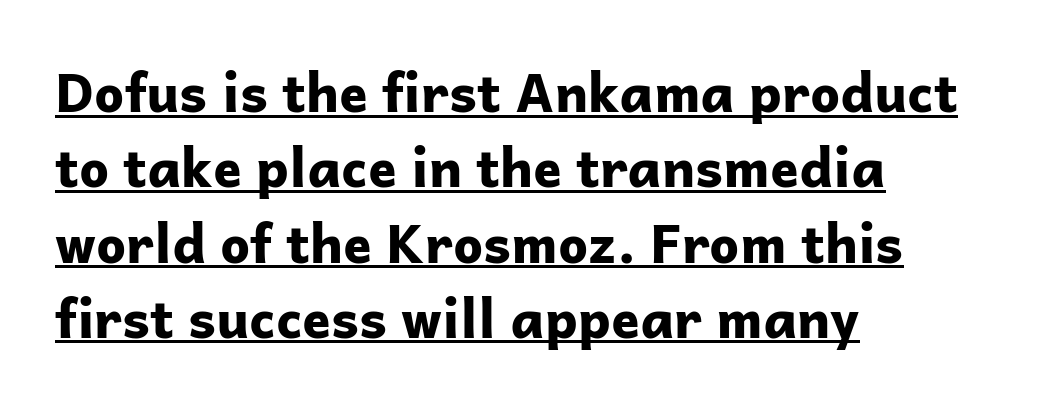
The image shows 53 px bold sans-serif type, upright; set left-aligned, normal line spacing (1.42x), normal letter spacing, underlined; low stroke contrast and a medium x-height.
